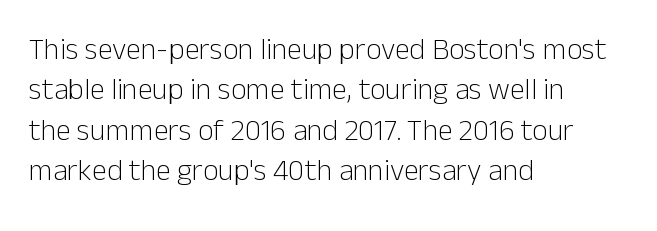
The passage shown is not bold in any degree. Upright lettering throughout. In terms of letterform style, serifs are entirely absent. Here the designer chose a conventional face with non-uniform glyph widths.
